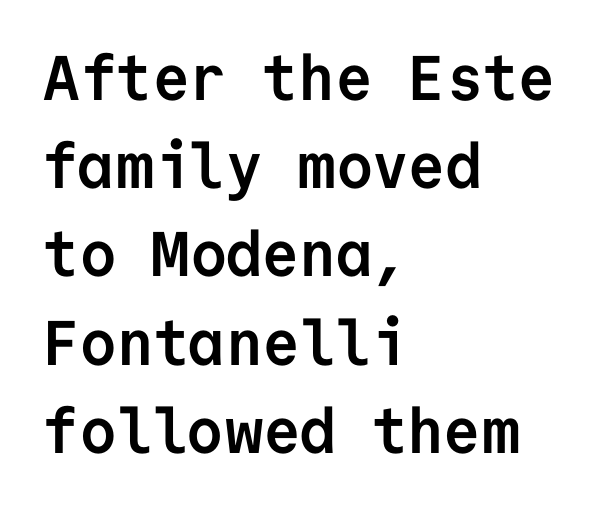
{"serif": "no", "italic": "no", "bold": "yes", "weight": "semibold", "width": "normal", "stroke_contrast": "low", "x_height": "medium", "monospaced": "yes", "underline": "no", "align": "left", "line_spacing": "normal", "line_spacing_ratio": 1.4, "letter_spacing": "normal", "letter_spacing_em": 0.0, "glyph_px": 63}
